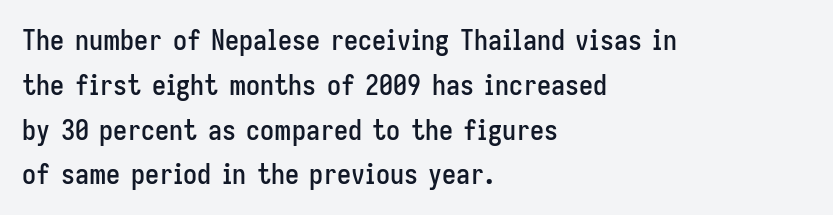
Designer's note — italics off, roman on. Left-aligned paragraph, ragged on the right. Evenly set lines give the paragraph a standard silhouette. How are the letters spaced? Ordinarily, with no added tracking.
